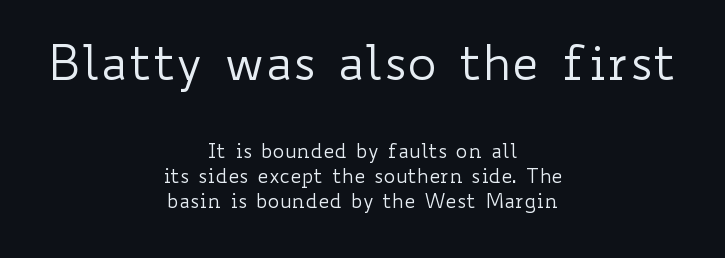
The image shows 49 px regular-weight, wide type, upright; set centered, line spacing 1.23x, normal letter spacing, not underlined; the first (top) block is 2.45x larger; low stroke contrast and a small x-height.
